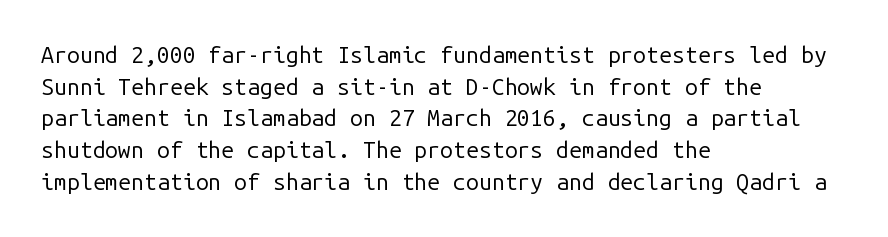
The image shows 23 px text type, upright; set left-aligned, normal line spacing (1.38x), normal letter spacing, not underlined.
